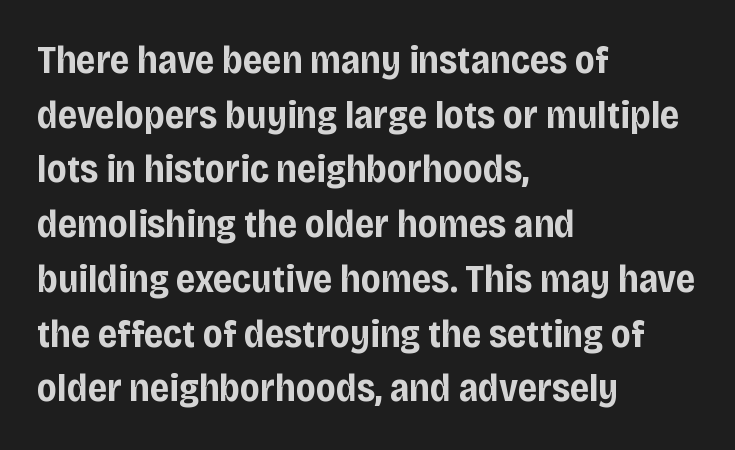
{"serif": "no", "italic": "no", "bold": "yes", "weight": "bold", "width": "normal", "stroke_contrast": "low", "x_height": "large", "monospaced": "no", "underline": "no", "align": "left", "line_spacing": "normal", "line_spacing_ratio": 1.44, "letter_spacing": "normal", "letter_spacing_em": 0.0, "glyph_px": 38}
